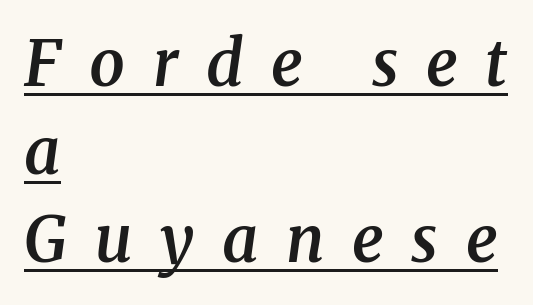
The image shows 63 px semibold serif type, italic (leaning right); set left-aligned, normal line spacing (1.4x), unusually wide letter spacing (+0.44 em), underlined; medium stroke contrast and a medium x-height.
